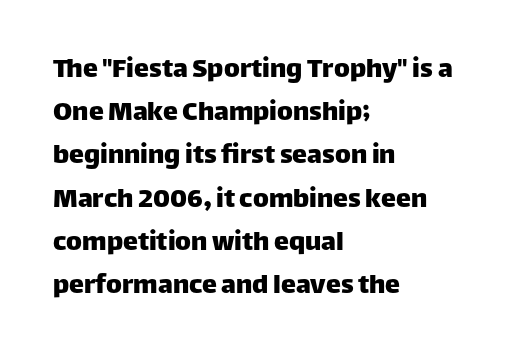
{"serif": "no", "italic": "no", "width": "normal", "stroke_contrast": "low", "x_height": "large", "monospaced": "no", "underline": "no", "align": "left", "line_spacing": "normal", "line_spacing_ratio": 1.44, "letter_spacing": "normal", "letter_spacing_em": 0.0, "glyph_px": 30}
